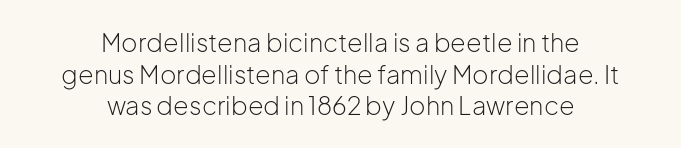
The image shows 25 px text type, upright; set centered, normal line spacing (1.27x), normal letter spacing, not underlined.
